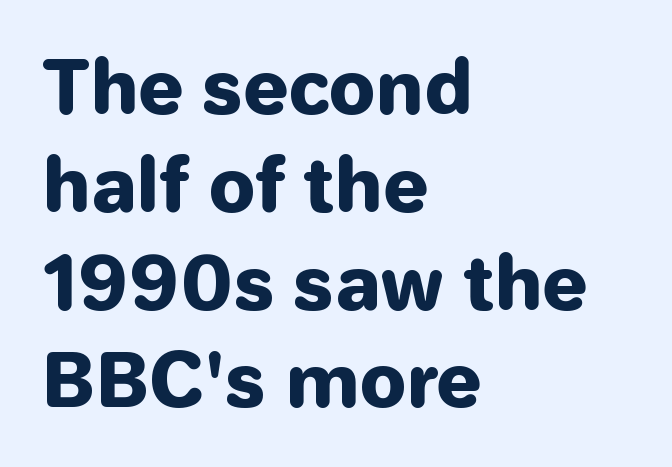
{"serif": "no", "italic": "no", "bold": "yes", "weight": "heavy", "width": "normal", "stroke_contrast": "low", "x_height": "medium", "monospaced": "no", "underline": "no", "align": "left", "line_spacing": "normal", "line_spacing_ratio": 1.34, "letter_spacing": "normal", "letter_spacing_em": 0.0, "glyph_px": 73}
